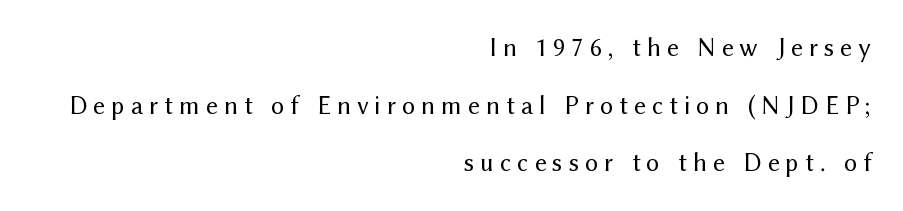
{"italic": "no", "bold": "no", "underline": "no", "align": "right", "line_spacing": "loose", "line_spacing_ratio": 2.22, "letter_spacing": "wide", "letter_spacing_em": 0.23, "glyph_px": 26}
